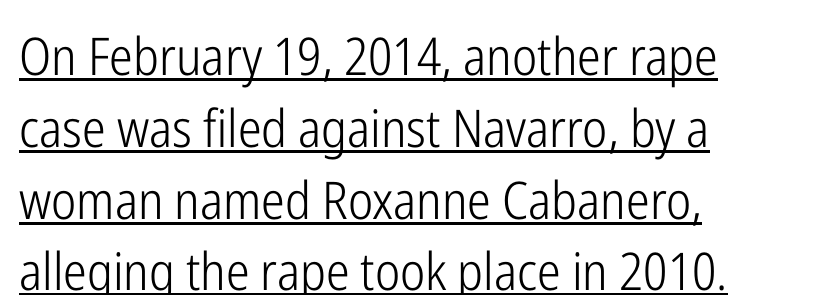
{"serif": "no", "italic": "no", "bold": "no", "weight": "light", "width": "condensed", "stroke_contrast": "low", "x_height": "medium", "monospaced": "no", "underline": "yes", "align": "left", "line_spacing": "normal", "line_spacing_ratio": 1.38, "letter_spacing": "normal", "letter_spacing_em": 0.0, "glyph_px": 52}
